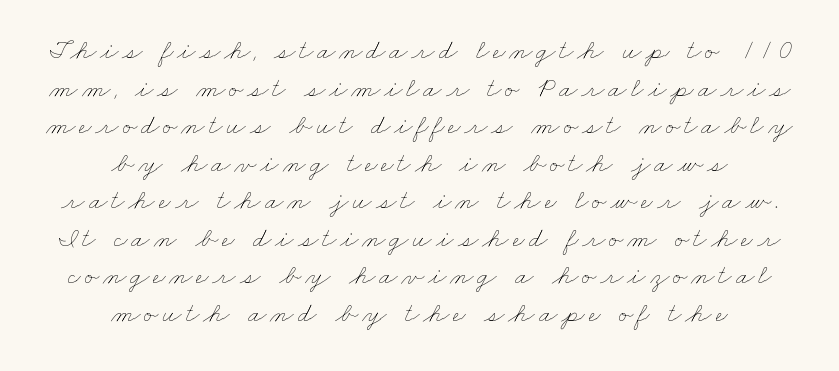
The passage shown is not bold in any degree. The words here are not underlined. The paragraph has two soft edges and a firm central axis. The leading is moderate, giving the passage an even texture.
